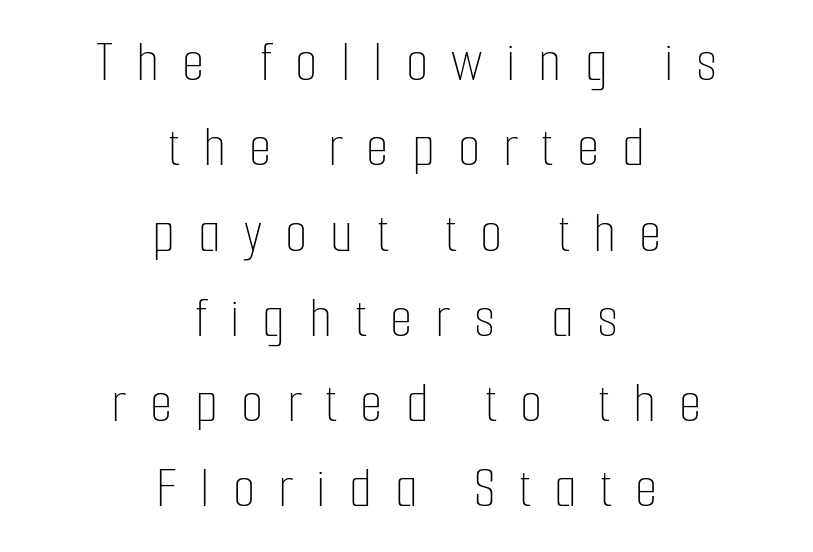
The glyphs are unaccompanied by any horizontal stroke below them. Between one letter and the next there's a generous, obvious gap. The paragraph has two soft edges and a firm central axis. Weight: not bold — regular or lighter.
